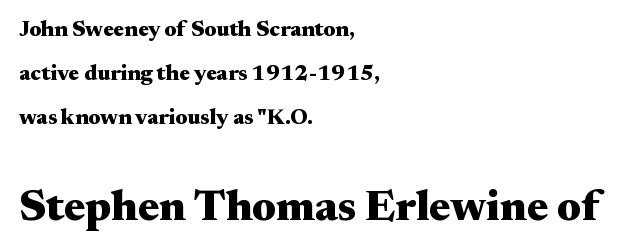
The passage is arranged the way most books set body copy — flush left. Notice how thick the strokes are: this is what a full bold looks like. Typographically, this falls in the serif category. If you squint, the bottom block still reads clearly — it's the larger of the two.
